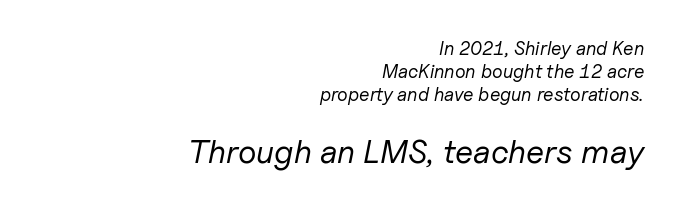
The image shows 33 px regular-weight type, italic (leaning right); set right-aligned, line spacing 1.21x, normal letter spacing, not underlined; the second (bottom) block is 1.74x larger; low stroke contrast and a medium x-height.
